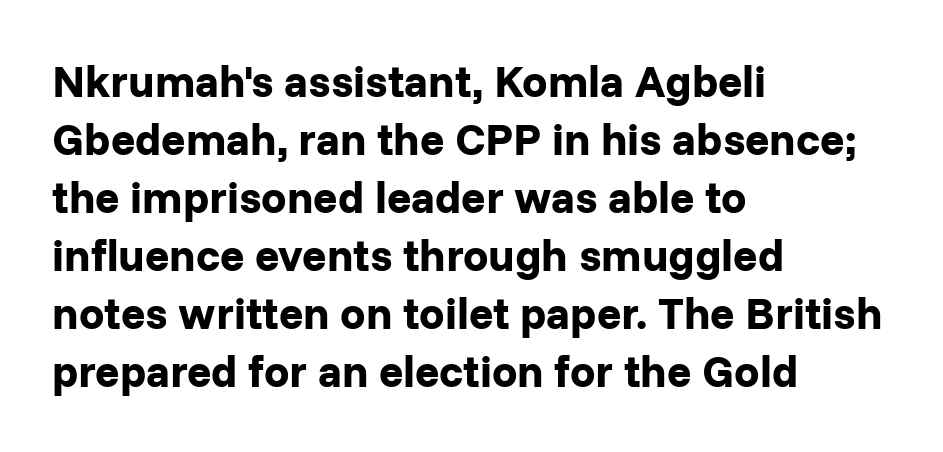
Q: Is the text bold? A: Yes.
Q: Is the text italic (slanted)? A: No, it is upright.
Q: Is the typeface a serif or a sans-serif typeface? A: Sans-serif.
Q: Is the text underlined? A: No.
Q: How is the paragraph aligned? A: Left-aligned.
Q: Is the spacing between letters normal or unusually wide? A: Normal.
Q: Is the spacing between lines tight, normal or loose? A: Normal.
Q: Width (condensed, normal, or wide)? A: Normal.
Q: Stroke contrast? A: Low.
Q: x-height? A: Medium.
Q: Monospaced? A: No.
